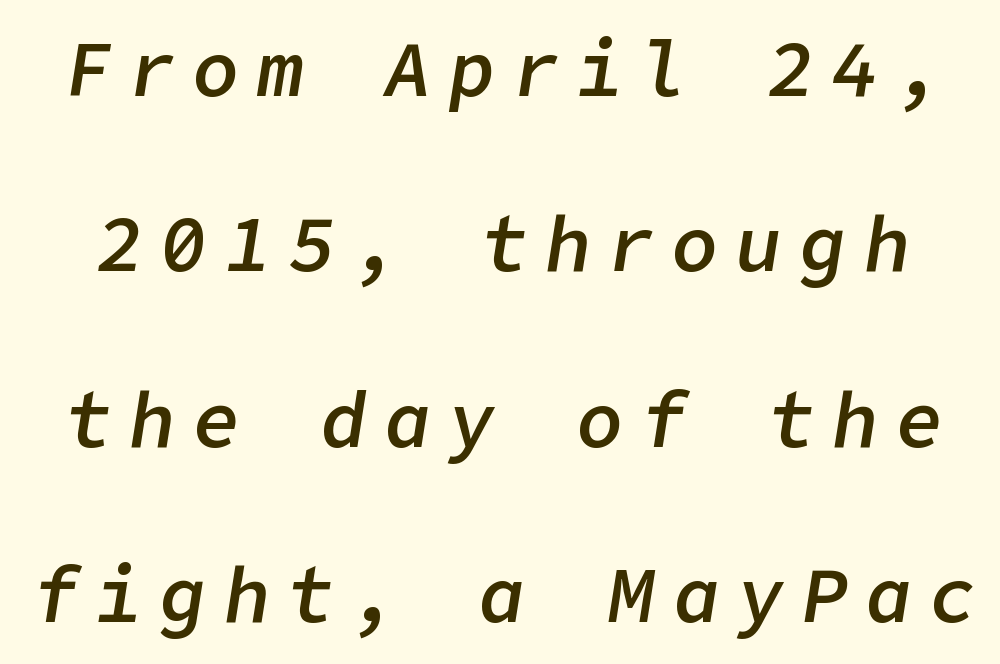
The image shows 78 px semibold type, italic (leaning right); set loose line spacing (2.25x), unusually wide letter spacing (+0.22 em), not underlined; low stroke contrast and a medium x-height.
